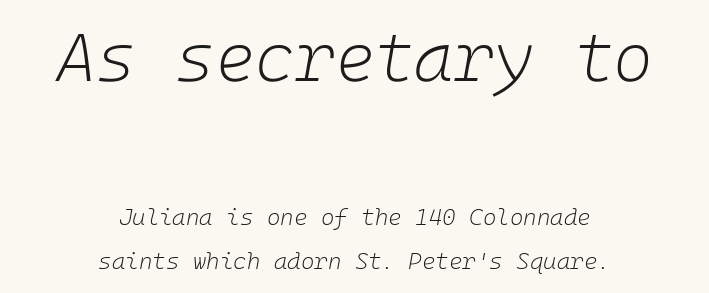
Designer's note — italics engaged. Is there much room between lines? Yes — plenty of vertical air separates them. This is not heavy type; no bold has been used. Spacing between characters is what you'd get straight out of the box. This layout puts the oversized block above and the modest block below.
